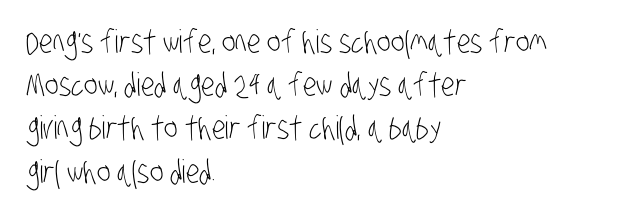
This is not heavy type; no bold has been used. A bare baseline throughout the passage. Nobody touched the tracking dial on this one. Here the designer chose a conventional face with non-uniform glyph widths. The rendering shows plain stroke endings on the letterforms — a sans-serif design. Is the block centered? No — it sits flush against the left margin.
